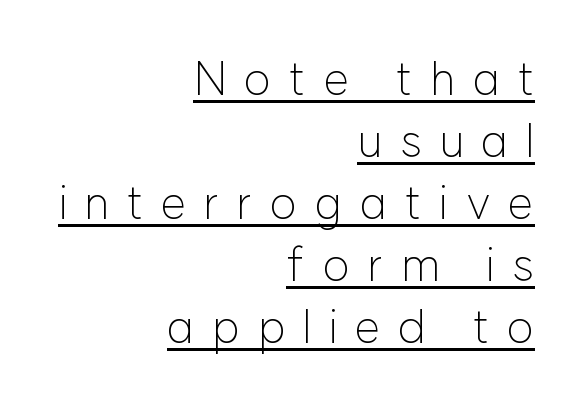
Q: Is the text bold? A: No.
Q: Is the text italic (slanted)? A: No, it is upright.
Q: Is the typeface a serif or a sans-serif typeface? A: Sans-serif.
Q: Is the text underlined? A: Yes.
Q: How is the paragraph aligned? A: Right-aligned.
Q: Is the spacing between letters normal or unusually wide? A: Unusually wide.
Q: Is the spacing between lines tight, normal or loose? A: Normal.
Q: Width (condensed, normal, or wide)? A: Normal.
Q: Stroke contrast? A: Low.
Q: x-height? A: Medium.
Q: Monospaced? A: No.
